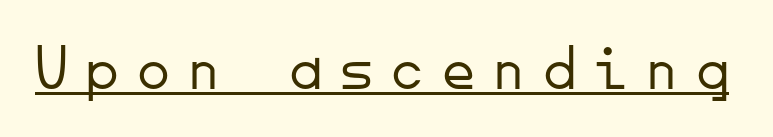
Nope, not italic — everything's standing straight. The passage shown has open, widely tracked lettering throughout. These lines are composed in type without serifs. This sample has the even, mechanical cadence of fixed-width lettering. Heaviness? Minimal to ordinary, like unemphasized prose.
